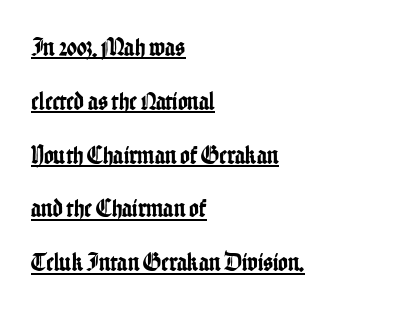
{"italic": "no", "underline": "yes", "align": "left", "line_spacing": "loose", "line_spacing_ratio": 2.07, "letter_spacing": "normal", "letter_spacing_em": 0.0, "glyph_px": 26}
